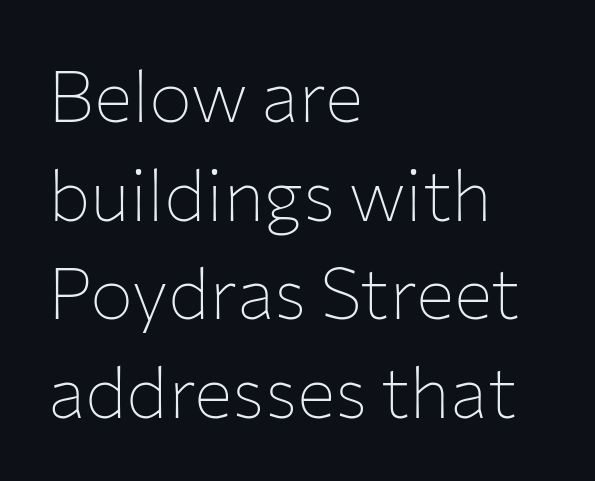
Do the characters align in a grid? No, the font is proportional. The lines are quadded left. Is this a heavy cut? Hardly; it is regular or lighter. Rendered with straight, roman letterforms. The block of text has a typical density, with ordinary space between rows. The passage shown has conventional tracking throughout.
